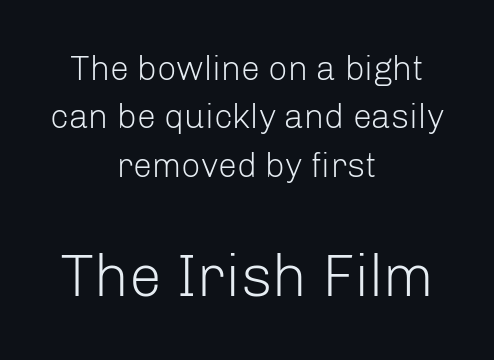
The image shows 59 px light sans-serif type, upright; set centered, normal line spacing (1.42x), normal letter spacing, not underlined; the second (bottom) block is 1.74x larger; low stroke contrast and a medium x-height.
